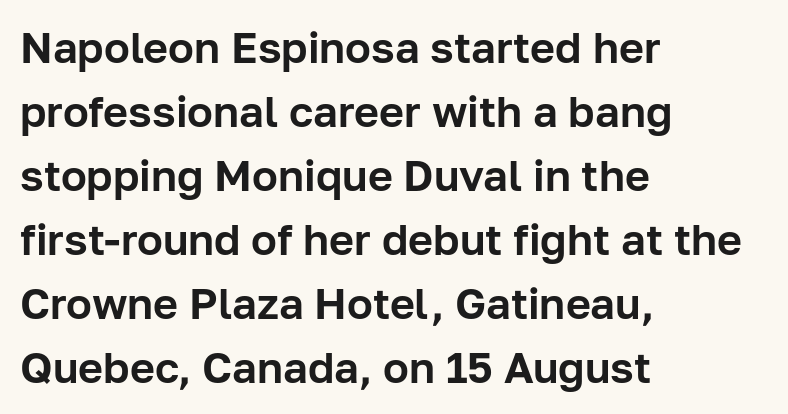
If you drew a line through each stem, it would be perfectly vertical. Vertical spacing — default. The horizontal fit of the characters is conventional and even. The glyphs are unaccompanied by any horizontal stroke below them. These lines are rendered in a variable-pitch font.
